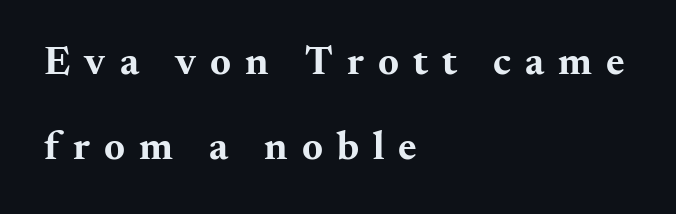
{"serif": "yes", "italic": "no", "bold": "yes", "weight": "bold", "width": "wide", "stroke_contrast": "medium", "x_height": "small", "monospaced": "no", "underline": "no", "align": "left", "line_spacing": "loose", "line_spacing_ratio": 2.12, "letter_spacing": "wide", "letter_spacing_em": 0.35, "glyph_px": 40}
